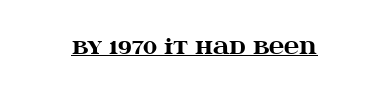
Q: Is the text bold? A: Yes.
Q: Is the text italic (slanted)? A: No, it is upright.
Q: Is the text underlined? A: Yes.
Q: Is the spacing between letters normal or unusually wide? A: Normal.
